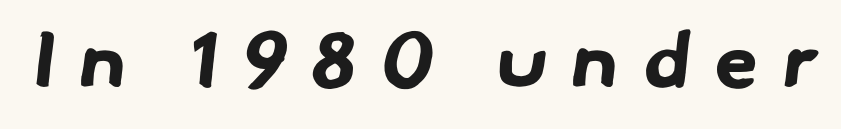
Q: Is the text bold? A: Yes.
Q: Is the typeface a serif or a sans-serif typeface? A: Sans-serif.
Q: Is the text underlined? A: No.
Q: Is the spacing between letters normal or unusually wide? A: Unusually wide.
Q: Width (condensed, normal, or wide)? A: Normal.
Q: Stroke contrast? A: Low.
Q: x-height? A: Small.
Q: Monospaced? A: No.
